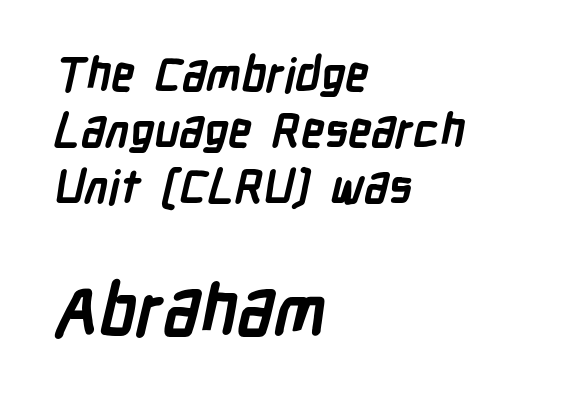
Q: Is the text bold? A: Yes.
Q: Is the typeface a serif or a sans-serif typeface? A: Sans-serif.
Q: Is the text underlined? A: No.
Q: How is the paragraph aligned? A: Left-aligned.
Q: Is the spacing between letters normal or unusually wide? A: Normal.
Q: Which block of text is set in a larger size, the first (top) or the second (bottom)? A: The second (bottom) one.
Q: Width (condensed, normal, or wide)? A: Condensed.
Q: Stroke contrast? A: Low.
Q: x-height? A: Medium.
Q: Monospaced? A: No.
